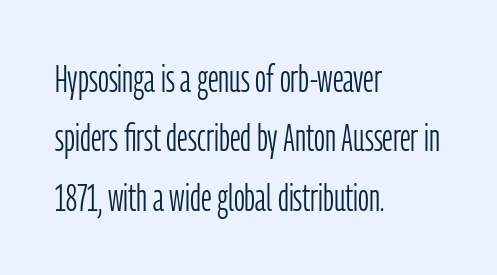
Nothing unusual about the tracking: characters are spaced as the font intends. Do the characters align in a grid? No, the font is proportional. The axis of the letterforms is exactly vertical. Leftover space on each line is placed entirely after the last word.
